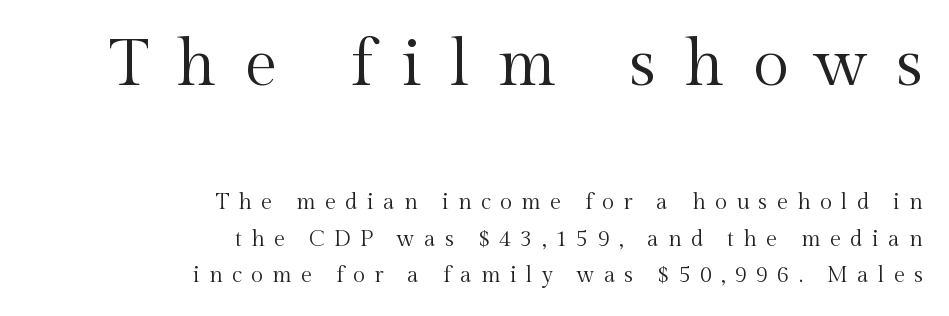
You could only call the tracking loose — the letters float apart. A typesetter would call this leading conventional body-copy spacing. Examine the stroke ends and you'll spot serifs. The designer gave the opening block more size than the closing block.
